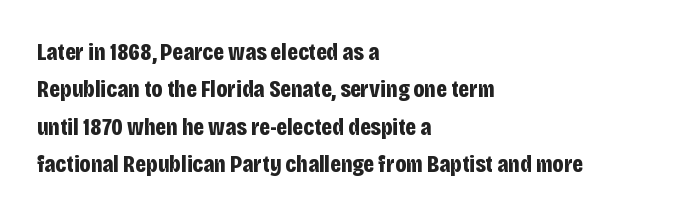
{"italic": "no", "bold": "yes", "underline": "no", "align": "left", "line_spacing": "normal", "line_spacing_ratio": 1.56, "letter_spacing": "normal", "letter_spacing_em": 0.0, "glyph_px": 24}
